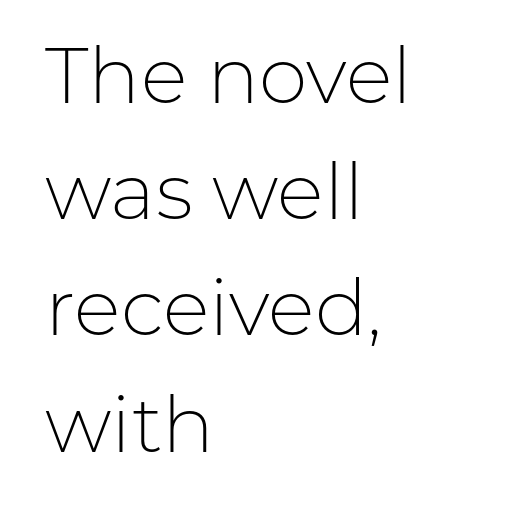
Q: Is the text bold? A: No.
Q: Is the text italic (slanted)? A: No, it is upright.
Q: Is the typeface a serif or a sans-serif typeface? A: Sans-serif.
Q: Is the text underlined? A: No.
Q: How is the paragraph aligned? A: Left-aligned.
Q: Is the spacing between letters normal or unusually wide? A: Normal.
Q: Is the spacing between lines tight, normal or loose? A: Normal.
Q: Width (condensed, normal, or wide)? A: Normal.
Q: Stroke contrast? A: Low.
Q: x-height? A: Medium.
Q: Monospaced? A: No.
